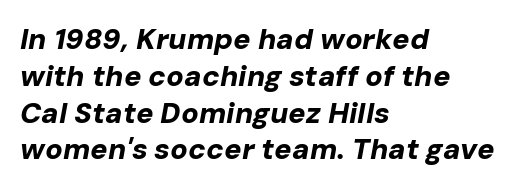
Q: Is the text bold? A: Yes.
Q: Is the text italic (slanted)? A: Yes, it leans right by about 10 degrees.
Q: Is the text underlined? A: No.
Q: How is the paragraph aligned? A: Left-aligned.
Q: Is the spacing between letters normal or unusually wide? A: Normal.
Q: Is the spacing between lines tight, normal or loose? A: Normal.
Q: Width (condensed, normal, or wide)? A: Normal.
Q: Stroke contrast? A: Low.
Q: x-height? A: Medium.
Q: Monospaced? A: No.
